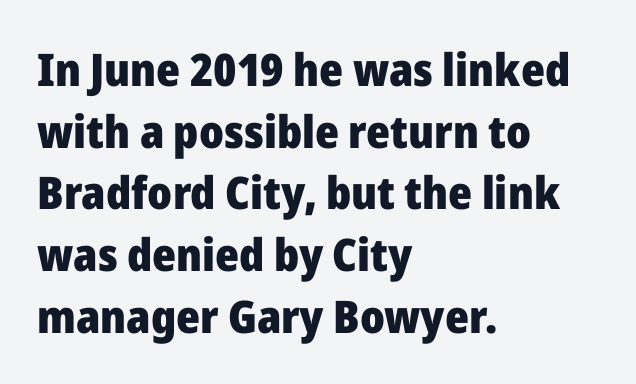
{"serif": "no", "italic": "no", "bold": "yes", "weight": "heavy", "width": "normal", "stroke_contrast": "low", "x_height": "medium", "monospaced": "no", "underline": "no", "align": "left", "line_spacing": "normal", "line_spacing_ratio": 1.37, "letter_spacing": "normal", "letter_spacing_em": 0.0, "glyph_px": 45}
